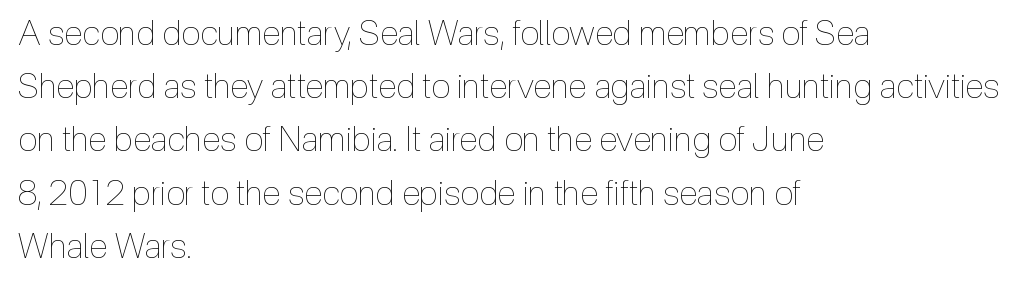
Each word holds together tightly as a unit, with standard inter-letter gaps. Is there any slant? The stems are plumb. A typesetter would call this proportional, since set widths differ per character. Caption: multi-line text, flush left, ragged right. Honestly, the row spacing looks completely unremarkable.
